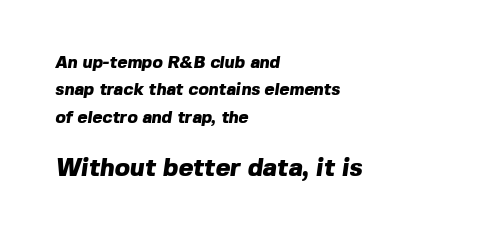
A typesetter would call this zero additional tracking. Scale increases going downward across the two blocks. No word sits above an underline. The block of text has a typical density, with ordinary space between rows.
